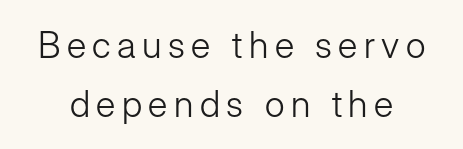
{"serif": "no", "italic": "no", "bold": "no", "weight": "light", "width": "normal", "stroke_contrast": "low", "x_height": "medium", "monospaced": "no", "underline": "no", "line_spacing": "normal", "line_spacing_ratio": 1.63, "glyph_px": 36}
